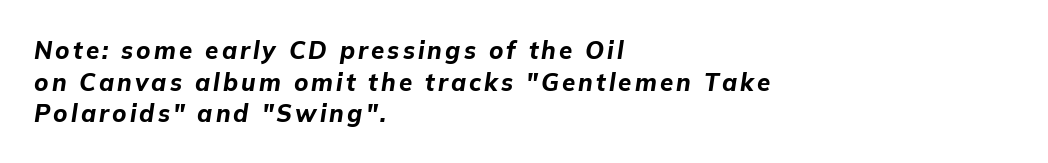
{"italic": "yes", "lean": "right", "slant_degrees": 9, "bold": "yes", "underline": "no", "align": "left", "line_spacing": "normal", "line_spacing_ratio": 1.32, "glyph_px": 24}
